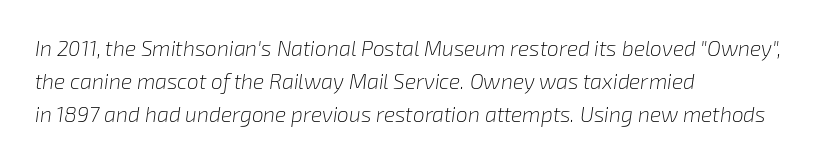
Q: Is the text bold? A: No.
Q: Is the text italic (slanted)? A: Yes, it leans right by about 8 degrees.
Q: Is the text underlined? A: No.
Q: How is the paragraph aligned? A: Left-aligned.
Q: Is the spacing between letters normal or unusually wide? A: Normal.
Q: Is the spacing between lines tight, normal or loose? A: Normal.
